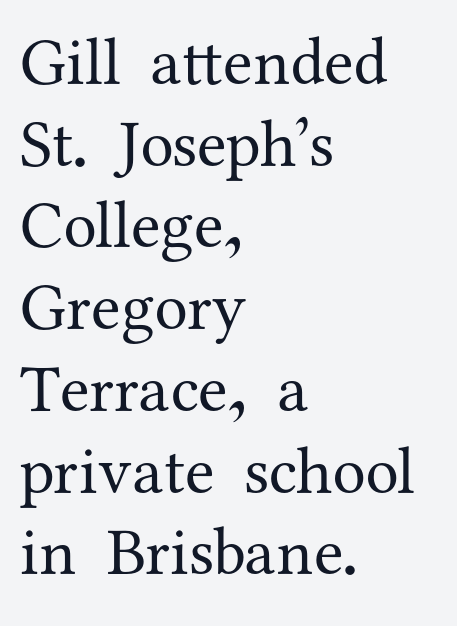
Q: Is the text bold? A: No.
Q: Is the text italic (slanted)? A: No, it is upright.
Q: Is the typeface a serif or a sans-serif typeface? A: Serif.
Q: Is the text underlined? A: No.
Q: How is the paragraph aligned? A: Left-aligned.
Q: Is the spacing between letters normal or unusually wide? A: Normal.
Q: Width (condensed, normal, or wide)? A: Normal.
Q: Stroke contrast? A: Medium.
Q: x-height? A: Medium.
Q: Monospaced? A: No.
